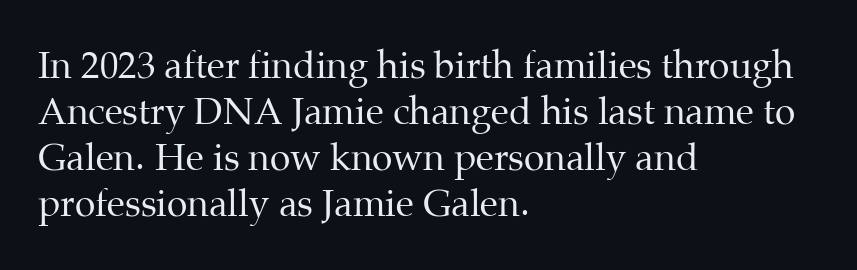
{"serif": "yes", "italic": "no", "bold": "no", "weight": "regular", "width": "normal", "stroke_contrast": "medium", "x_height": "medium", "monospaced": "no", "underline": "no", "align": "left", "line_spacing_ratio": 1.24, "letter_spacing": "normal", "letter_spacing_em": 0.0, "glyph_px": 37}
